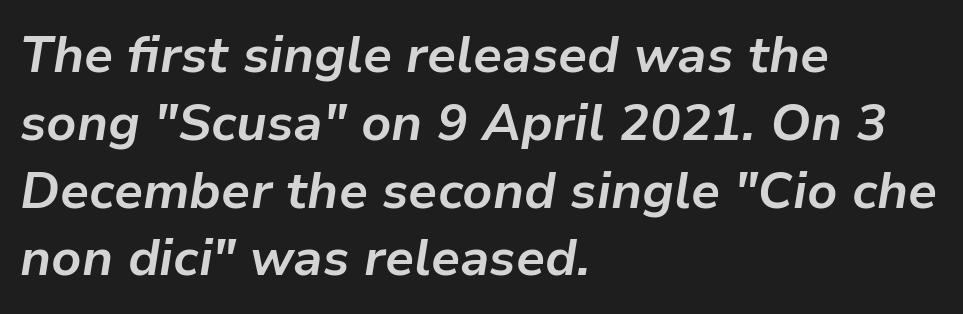
Each row of text sits above clean, open space. Standard letterfit; no display-style spreading of the glyphs. Is this a fixed-width face? No — the glyphs have proportional, varying widths. It's the slanting kind of type. The block of text has a typical density, with ordinary space between rows.
